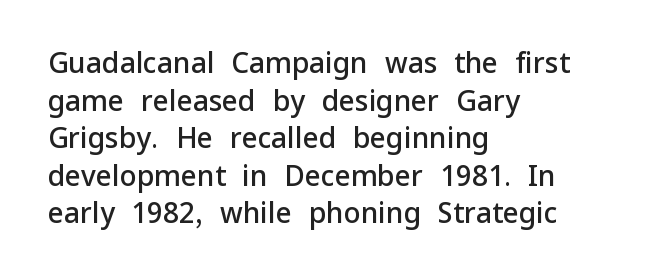
Q: Is the text bold? A: Semi-bold.
Q: Is the text italic (slanted)? A: No, it is upright.
Q: Is the typeface a serif or a sans-serif typeface? A: Sans-serif.
Q: Is the text underlined? A: No.
Q: How is the paragraph aligned? A: Left-aligned.
Q: Is the spacing between letters normal or unusually wide? A: Normal.
Q: Is the spacing between lines tight, normal or loose? A: Normal.
Q: Width (condensed, normal, or wide)? A: Normal.
Q: Stroke contrast? A: Low.
Q: x-height? A: Medium.
Q: Monospaced? A: No.
